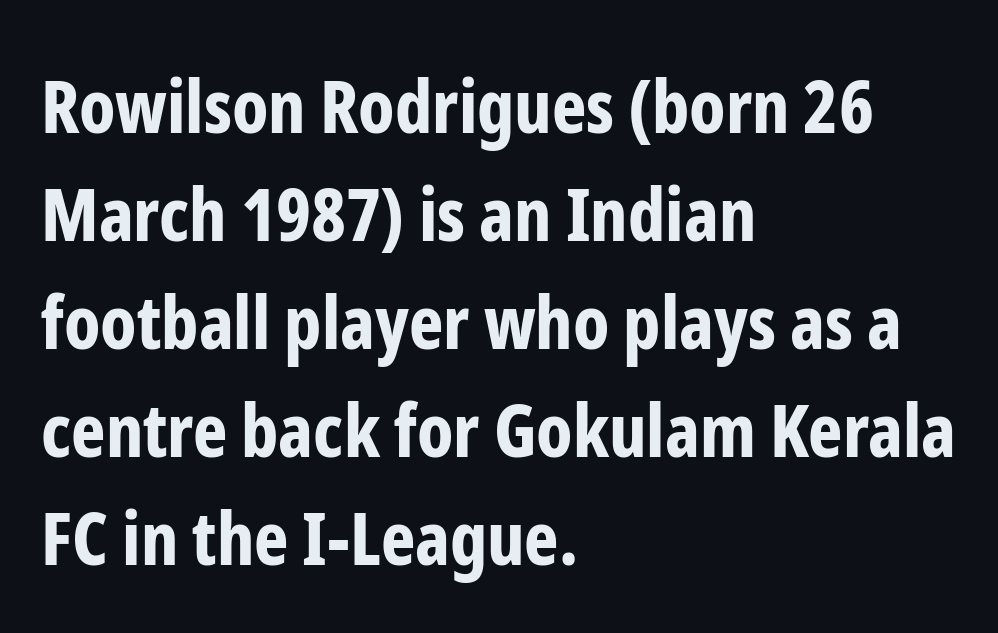
The image shows 73 px bold, condensed sans-serif type, upright; set left-aligned, normal line spacing (1.48x), normal letter spacing, not underlined; low stroke contrast and a medium x-height.
